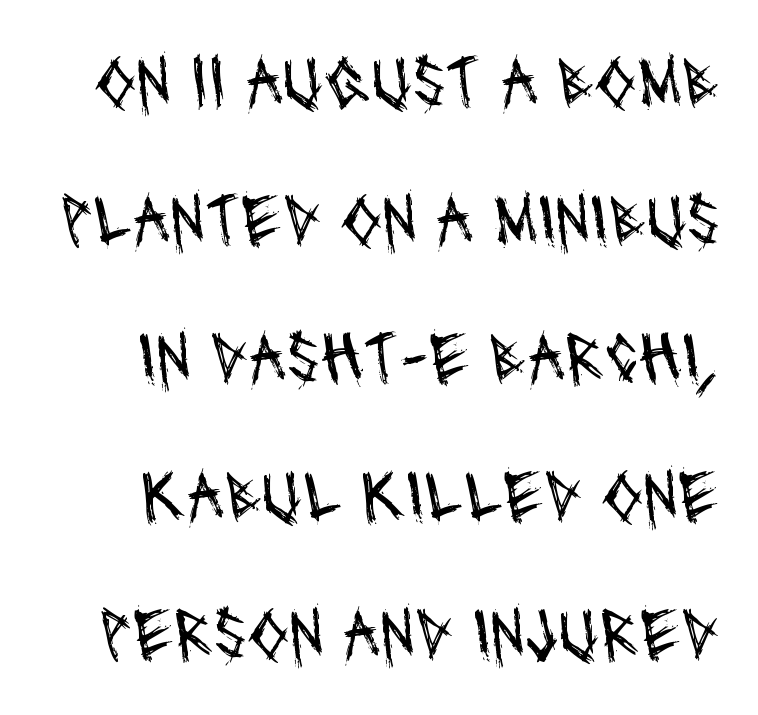
The space beneath each line is pristine and unruled. These lines keep a tight, regular rhythm from letter to letter. No feet cap the strokes, marking this as sans-serif type. Note the varied advance widths — an 'i' is clearly narrower than an 'm'.
